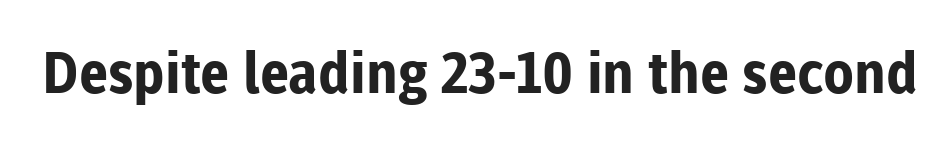
Q: Is the text bold? A: Yes.
Q: Is the text italic (slanted)? A: No, it is upright.
Q: Is the typeface a serif or a sans-serif typeface? A: Sans-serif.
Q: Is the text underlined? A: No.
Q: Is the spacing between letters normal or unusually wide? A: Normal.
Q: Width (condensed, normal, or wide)? A: Normal.
Q: Stroke contrast? A: Low.
Q: x-height? A: Medium.
Q: Monospaced? A: No.
